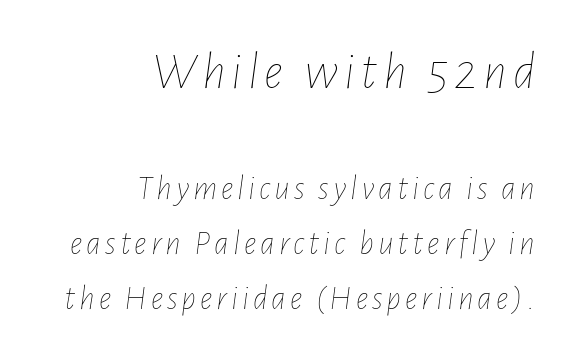
The image shows 53 px thin, condensed type, italic (leaning right); set right-aligned, normal line spacing (1.57x), not underlined; the first (top) block is 1.51x larger; low stroke contrast and a medium x-height.
